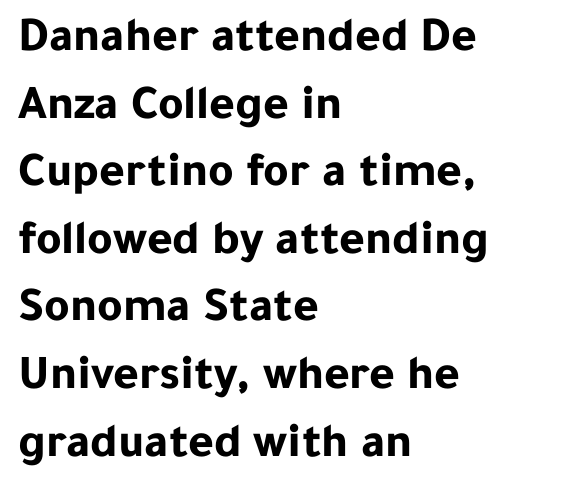
Only glyphs here, with clear space below each row. A typesetter would label this face a sans. This sample uses an upright cut, with every glyph sitting square on the baseline. Inter-character spacing is left at the font's built-in metrics.
